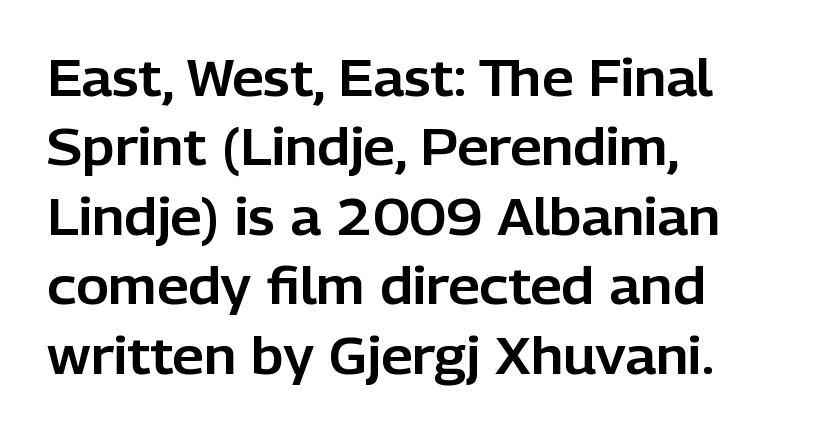
Q: Is the text italic (slanted)? A: No, it is upright.
Q: Is the typeface a serif or a sans-serif typeface? A: Sans-serif.
Q: Is the text underlined? A: No.
Q: How is the paragraph aligned? A: Left-aligned.
Q: Is the spacing between letters normal or unusually wide? A: Normal.
Q: Is the spacing between lines tight, normal or loose? A: Normal.
Q: Width (condensed, normal, or wide)? A: Normal.
Q: Stroke contrast? A: Low.
Q: x-height? A: Medium.
Q: Monospaced? A: No.
